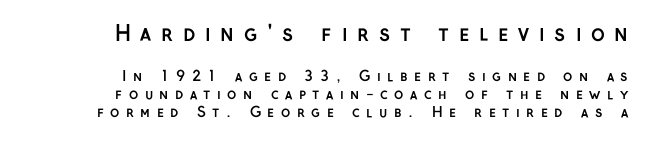
Letters rest on an invisible, unmarked baseline. Casual observation: everything's shoved over to the right. Rows of type keep a routine distance in the vertical direction. Loose tracking; the words dissolve into strings of separated letters.
